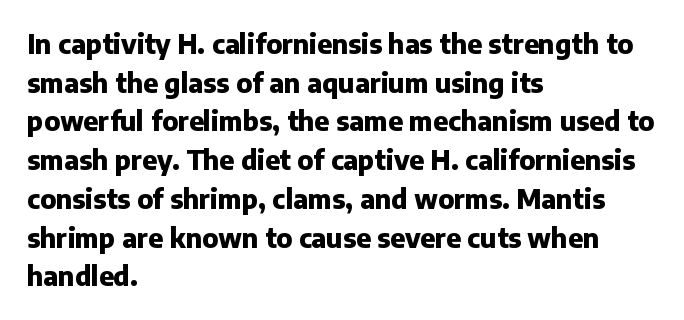
Q: Is the text bold? A: Yes.
Q: Is the text italic (slanted)? A: No, it is upright.
Q: Is the text underlined? A: No.
Q: How is the paragraph aligned? A: Left-aligned.
Q: Is the spacing between letters normal or unusually wide? A: Normal.
Q: Is the spacing between lines tight, normal or loose? A: Normal.
